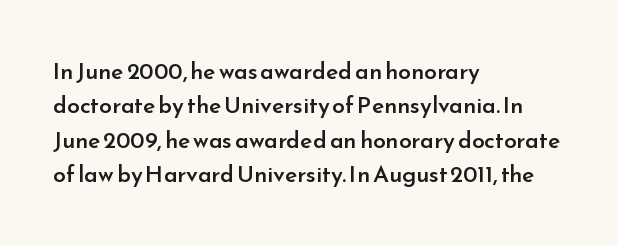
{"italic": "no", "bold": "semi", "underline": "no", "align": "left", "line_spacing": "normal", "line_spacing_ratio": 1.49, "letter_spacing": "normal", "letter_spacing_em": 0.0, "glyph_px": 23}
